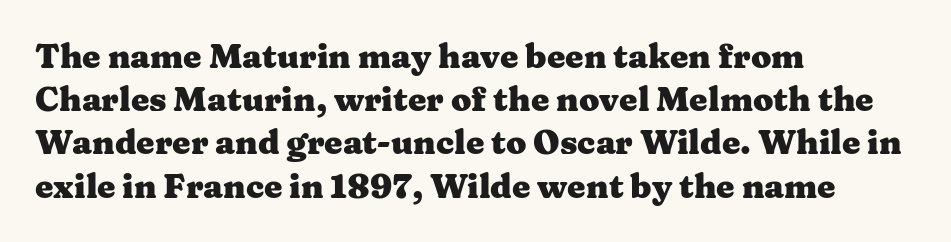
{"serif": "yes", "italic": "no", "bold": "yes", "weight": "heavy", "width": "wide", "stroke_contrast": "medium", "x_height": "medium", "monospaced": "no", "underline": "no", "align": "left", "line_spacing": "normal", "line_spacing_ratio": 1.31, "letter_spacing": "normal", "letter_spacing_em": 0.0, "glyph_px": 33}
